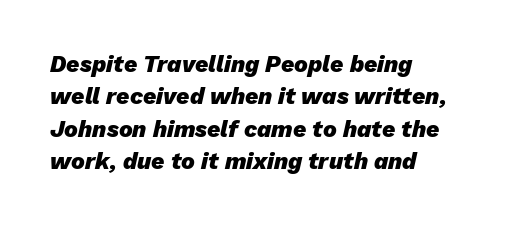
Observe the ordinary spacing: letters are neighbours, not strangers. Students, this is bold: see how much ink each stroke carries. The baseline area is clear. Vertically, the passage feels balanced, rows spaced as you'd expect. The lettering tilts uniformly, giving the passage an italic look.
